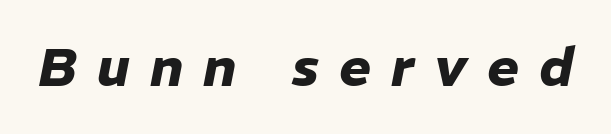
Q: Is the text bold? A: Yes.
Q: Is the text italic (slanted)? A: Yes, it leans right by about 11 degrees.
Q: Is the text underlined? A: No.
Q: Is the spacing between letters normal or unusually wide? A: Unusually wide.
Q: Width (condensed, normal, or wide)? A: Normal.
Q: Stroke contrast? A: Low.
Q: x-height? A: Medium.
Q: Monospaced? A: No.
